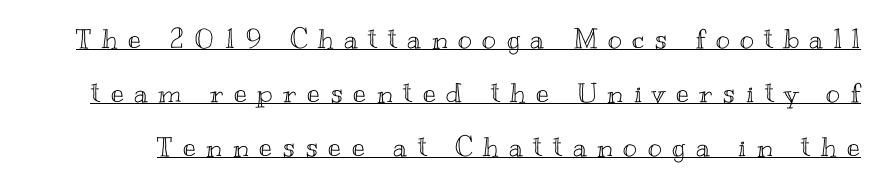
The image shows 27 px text type, upright; set loose line spacing (2.0x), unusually wide letter spacing (+0.39 em), underlined.
